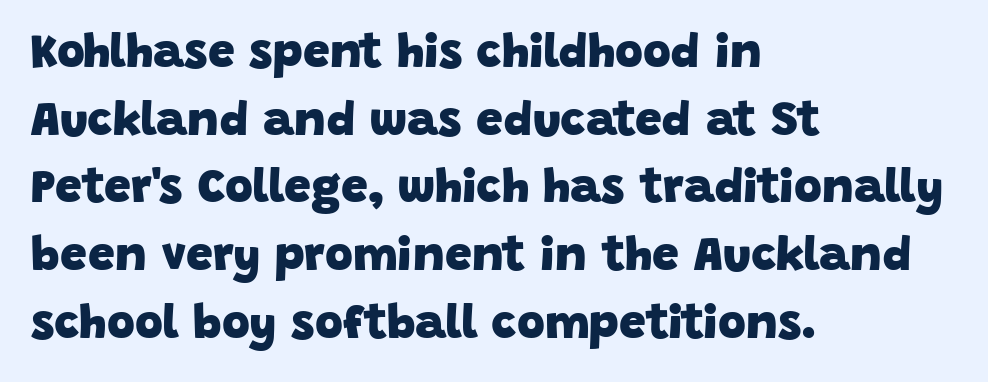
Q: Is the text bold? A: Yes.
Q: Is the typeface a serif or a sans-serif typeface? A: Sans-serif.
Q: Is the text underlined? A: No.
Q: How is the paragraph aligned? A: Left-aligned.
Q: Is the spacing between letters normal or unusually wide? A: Normal.
Q: Is the spacing between lines tight, normal or loose? A: Normal.
Q: Width (condensed, normal, or wide)? A: Normal.
Q: Stroke contrast? A: Low.
Q: x-height? A: Large.
Q: Monospaced? A: No.
